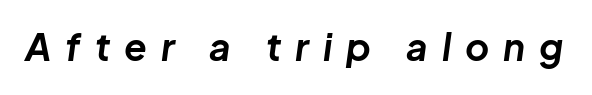
{"italic": "yes", "lean": "right", "slant_degrees": 8, "bold": "yes", "weight": "bold", "width": "normal", "stroke_contrast": "low", "x_height": "medium", "monospaced": "no", "underline": "no", "letter_spacing": "wide", "letter_spacing_em": 0.38, "glyph_px": 37}
